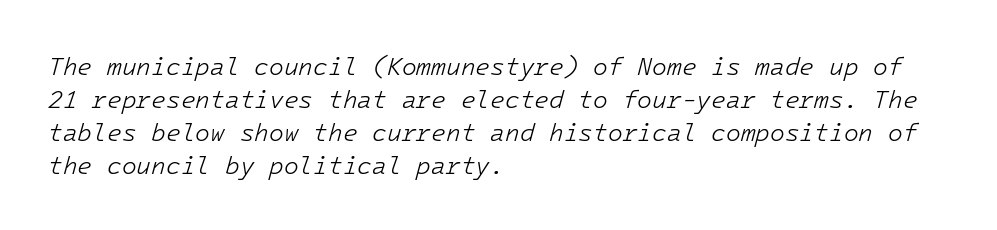
Q: Is the text bold? A: No.
Q: Is the text italic (slanted)? A: Yes, it leans right by about 16 degrees.
Q: Is the text underlined? A: No.
Q: How is the paragraph aligned? A: Left-aligned.
Q: Is the spacing between letters normal or unusually wide? A: Normal.
Q: Is the spacing between lines tight, normal or loose? A: Normal.
